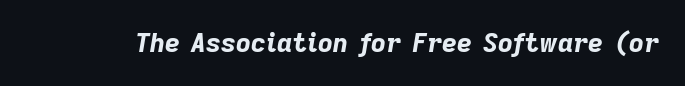
Q: Is the text bold? A: Yes.
Q: Is the text italic (slanted)? A: Yes, it leans right by about 9 degrees.
Q: Is the text underlined? A: No.
Q: Is the spacing between letters normal or unusually wide? A: Normal.
